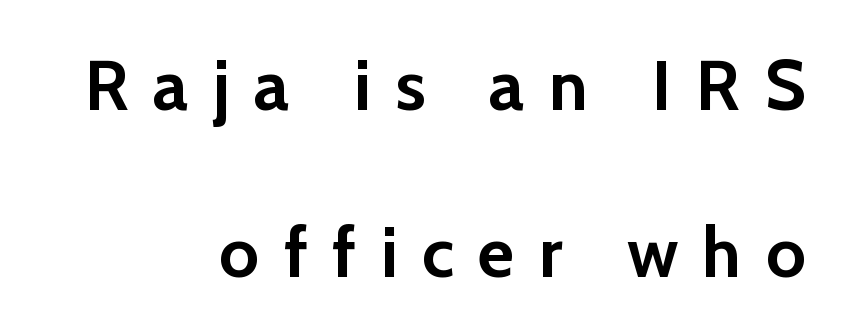
{"serif": "no", "italic": "no", "bold": "yes", "weight": "semibold", "width": "normal", "stroke_contrast": "low", "x_height": "medium", "monospaced": "no", "underline": "no", "align": "right", "line_spacing": "loose", "line_spacing_ratio": 2.35, "letter_spacing": "wide", "letter_spacing_em": 0.34, "glyph_px": 71}
